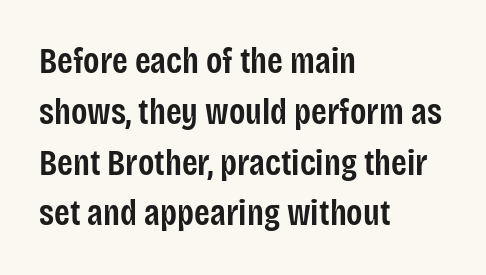
{"serif": "no", "italic": "no", "bold": "semi", "weight": "semibold", "width": "condensed", "stroke_contrast": "low", "x_height": "large", "monospaced": "no", "underline": "no", "align": "left", "line_spacing": "normal", "line_spacing_ratio": 1.41, "letter_spacing": "normal", "letter_spacing_em": 0.0, "glyph_px": 36}
